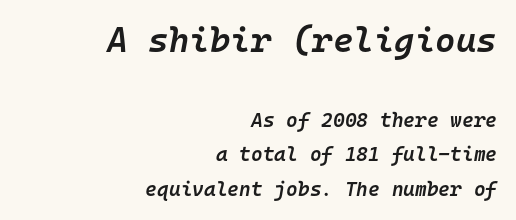
The image shows 35 px semibold type, italic (leaning right), monospaced; set right-aligned, line spacing 1.73x, normal letter spacing, not underlined; the first (top) block is 1.75x larger; low stroke contrast and a medium x-height.
